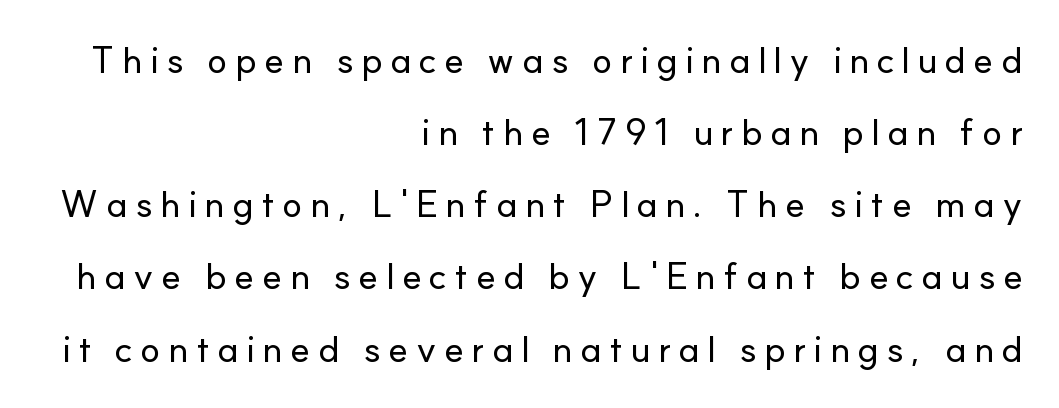
{"serif": "no", "italic": "no", "width": "normal", "stroke_contrast": "low", "x_height": "small", "monospaced": "no", "underline": "no", "align": "right", "line_spacing": "loose", "line_spacing_ratio": 1.95, "letter_spacing": "wide", "letter_spacing_em": 0.2, "glyph_px": 37}
